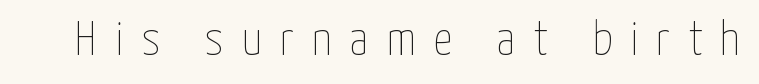
{"italic": "no", "bold": "no", "weight": "thin", "width": "condensed", "stroke_contrast": "low", "x_height": "medium", "monospaced": "no", "underline": "no", "letter_spacing": "wide", "letter_spacing_em": 0.37, "glyph_px": 48}
